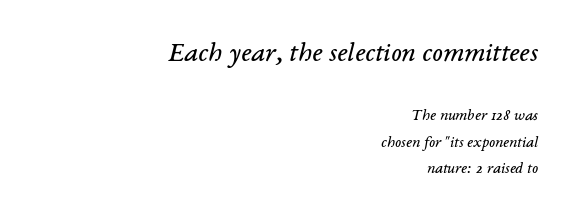
This sample uses an oblique cut, with every glyph tilted off the vertical. These lines stack with their right ends in a neat column. Caption: standard tracking, unaltered. This is not heavy type; no bold has been used.
